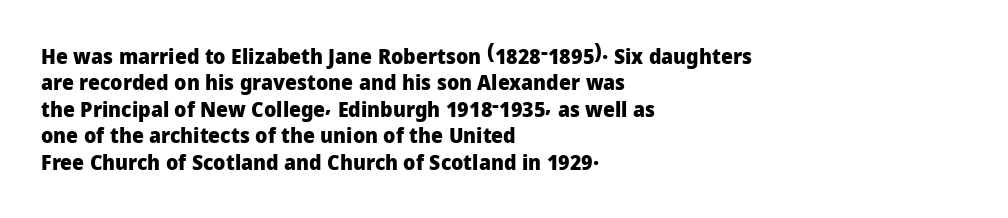
Q: Is the text bold? A: Yes.
Q: Is the text italic (slanted)? A: No, it is upright.
Q: Is the text underlined? A: No.
Q: How is the paragraph aligned? A: Left-aligned.
Q: Is the spacing between letters normal or unusually wide? A: Normal.
Q: Is the spacing between lines tight, normal or loose? A: Normal.
